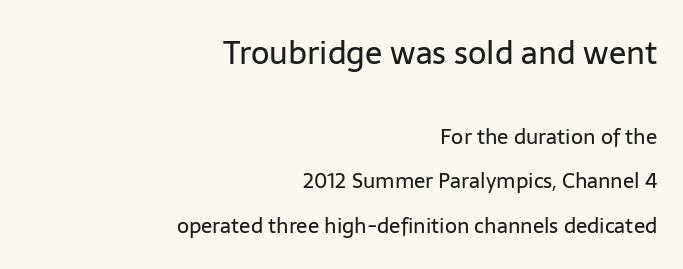
{"serif": "no", "italic": "no", "bold": "no", "weight": "regular", "width": "normal", "stroke_contrast": "low", "x_height": "medium", "monospaced": "no", "underline": "no", "align": "right", "line_spacing": "loose", "line_spacing_ratio": 2.11, "letter_spacing": "normal", "letter_spacing_em": 0.0, "larger_block": "first", "size_ratio": 1.52, "glyph_px": 32}
